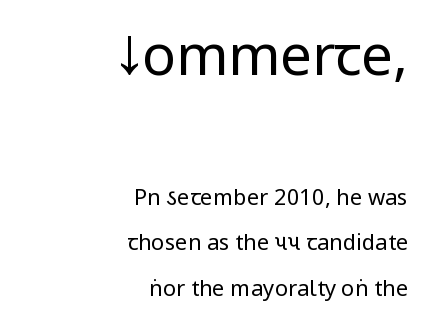
No heavy texture on the line: the type isn't bold. Summary of vertical rhythm: relaxed, with wide interline spacing. Looks like regular typesetting: each glyph gets only the width it needs. The face used here is rendered with its standard letterfit. Nothing sits at the stroke ends, so this counts as sans-serif.
